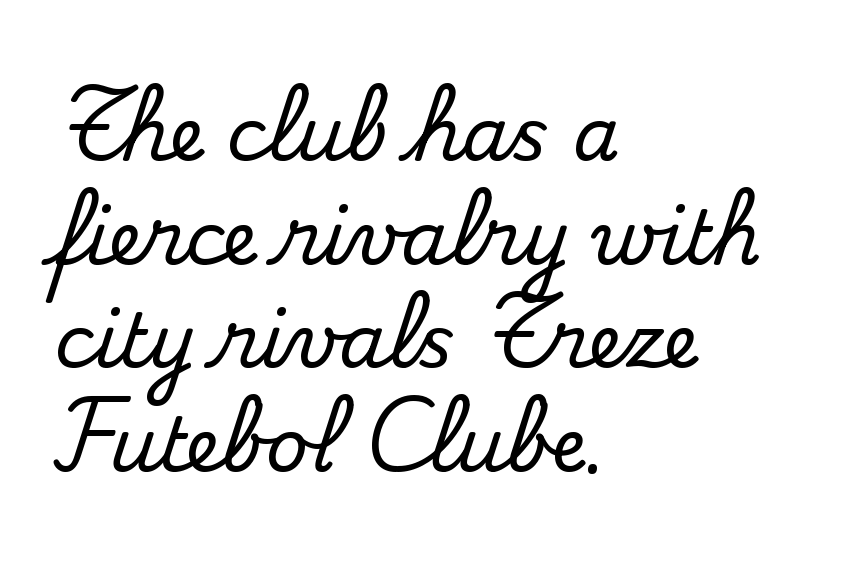
The image shows 74 px text type; set left-aligned, normal line spacing (1.4x), normal letter spacing, not underlined; medium stroke contrast and a small x-height.
